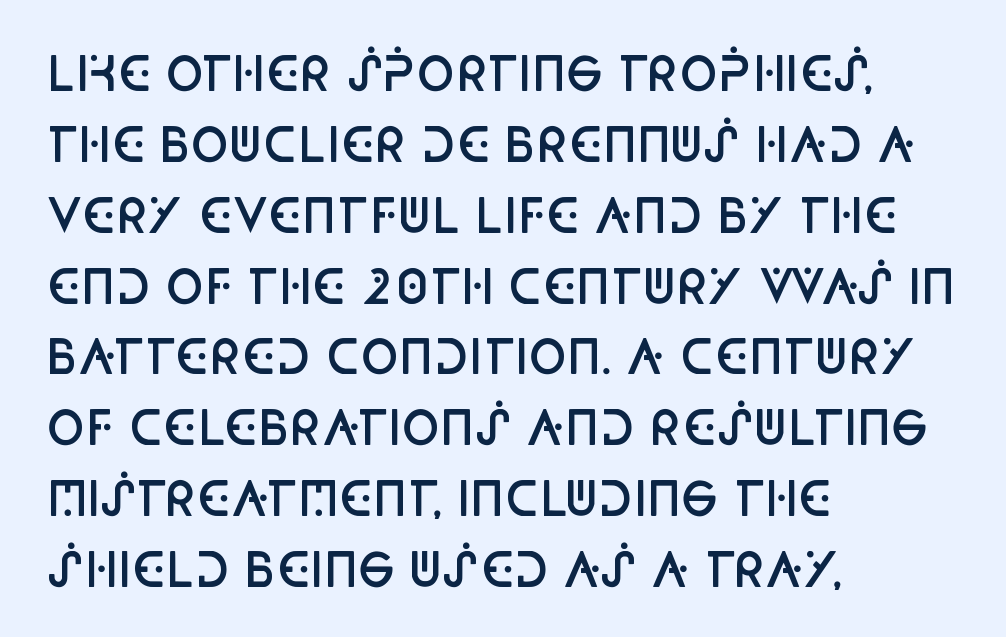
{"serif": "no", "italic": "no", "bold": "semi", "weight": "semibold", "width": "condensed", "stroke_contrast": "low", "x_height": "large", "monospaced": "no", "underline": "no", "align": "left", "line_spacing": "normal", "line_spacing_ratio": 1.54, "letter_spacing": "normal", "letter_spacing_em": 0.0, "glyph_px": 46}
